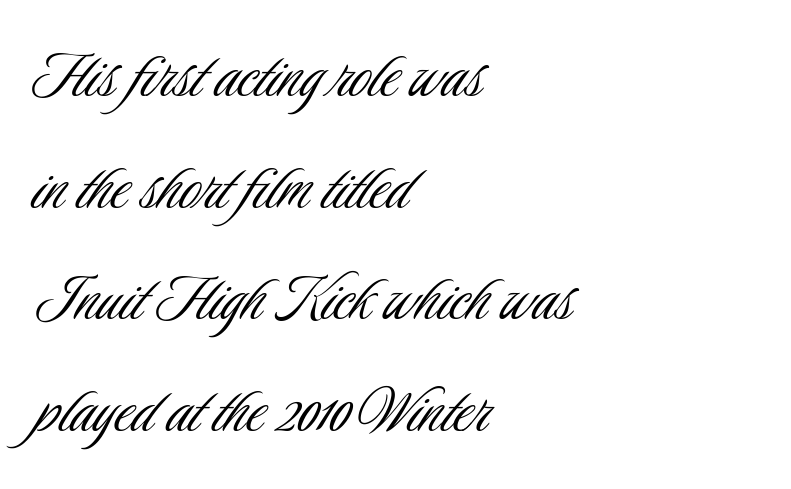
{"serif": "no", "bold": "no", "weight": "light", "width": "condensed", "stroke_contrast": "low", "x_height": "small", "monospaced": "no", "underline": "no", "align": "left", "line_spacing": "normal", "line_spacing_ratio": 1.53, "letter_spacing": "normal", "letter_spacing_em": 0.0, "glyph_px": 73}
